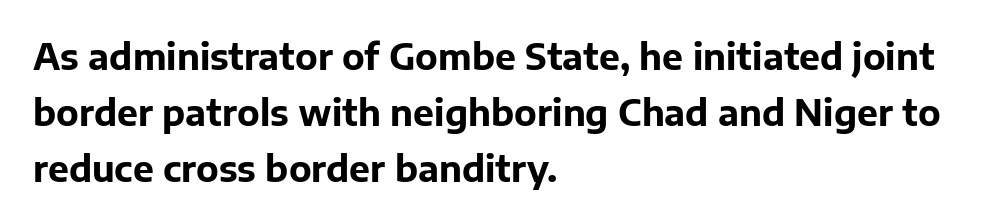
Every row of glyphs begins at an identical x-position on the left. It's the straight-up-and-down kind of type. Every letter is thick-stroked: bold, no question. The space beneath each line is pristine and unruled.
